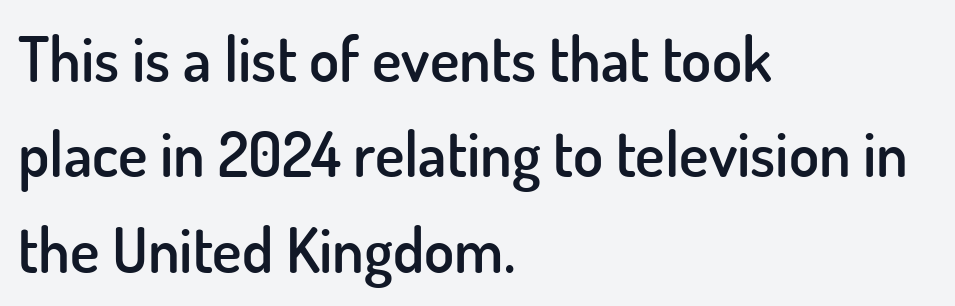
A bit beefed up — I'd call it semibold rather than bold. Do the characters align in a grid? No, the font is proportional. The line-height multiplier appears to be the usual default. Descenders are the only things crossing below the line.
